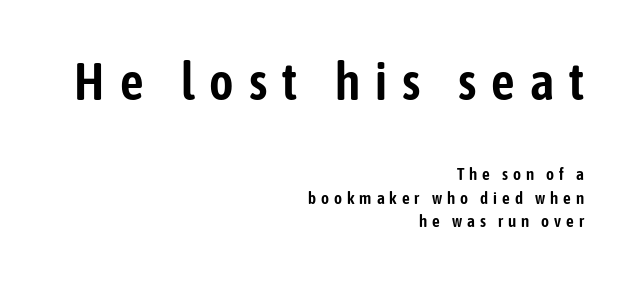
The image shows 52 px condensed sans-serif type, upright; set right-aligned, normal line spacing (1.38x), unusually wide letter spacing (+0.29 em), not underlined; the first (top) block is 3.06x larger; low stroke contrast and a medium x-height.
